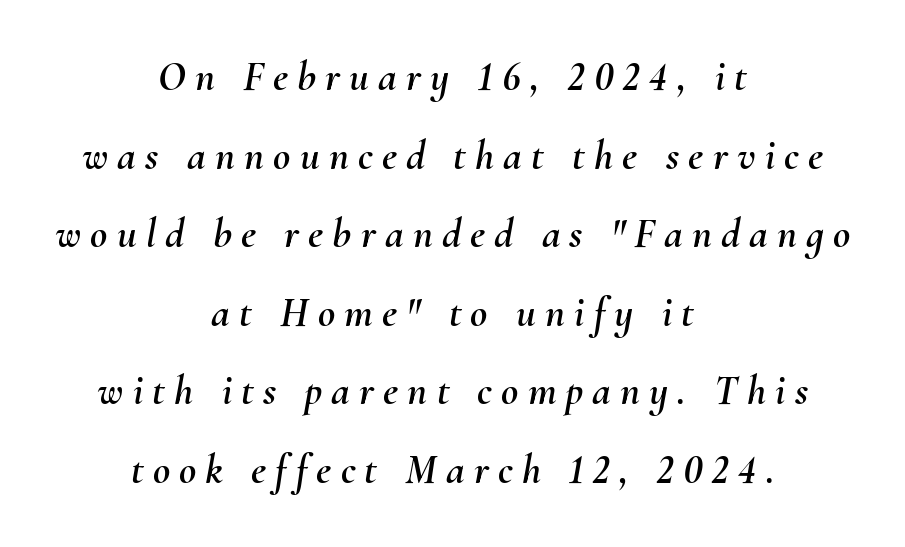
The letters are slanted; this is an italic face. Type without underlining. A typesetter would call this proportional, since set widths differ per character. These lines are centered, leaving both edges ragged.
